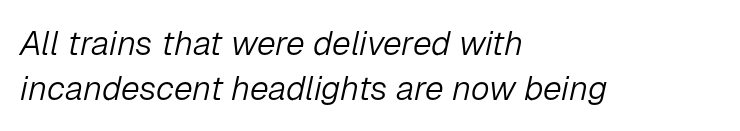
{"italic": "yes", "lean": "right", "slant_degrees": 12, "bold": "no", "weight": "light", "width": "normal", "stroke_contrast": "low", "x_height": "medium", "monospaced": "no", "underline": "no", "align": "left", "line_spacing": "normal", "line_spacing_ratio": 1.32, "letter_spacing": "normal", "letter_spacing_em": 0.0, "glyph_px": 34}
